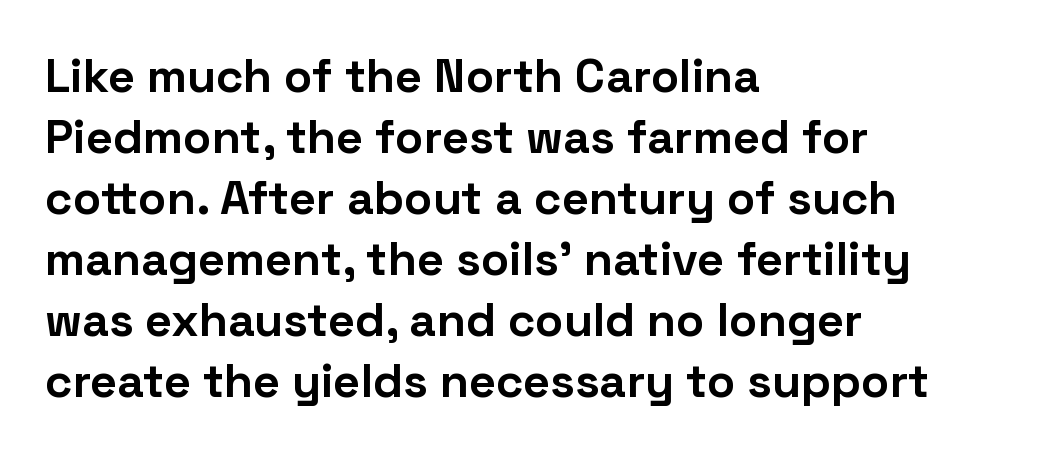
Q: Is the text bold? A: Yes.
Q: Is the text italic (slanted)? A: No, it is upright.
Q: Is the typeface a serif or a sans-serif typeface? A: Sans-serif.
Q: Is the text underlined? A: No.
Q: How is the paragraph aligned? A: Left-aligned.
Q: Is the spacing between letters normal or unusually wide? A: Normal.
Q: Is the spacing between lines tight, normal or loose? A: Normal.
Q: Width (condensed, normal, or wide)? A: Normal.
Q: Stroke contrast? A: Low.
Q: x-height? A: Medium.
Q: Monospaced? A: No.
